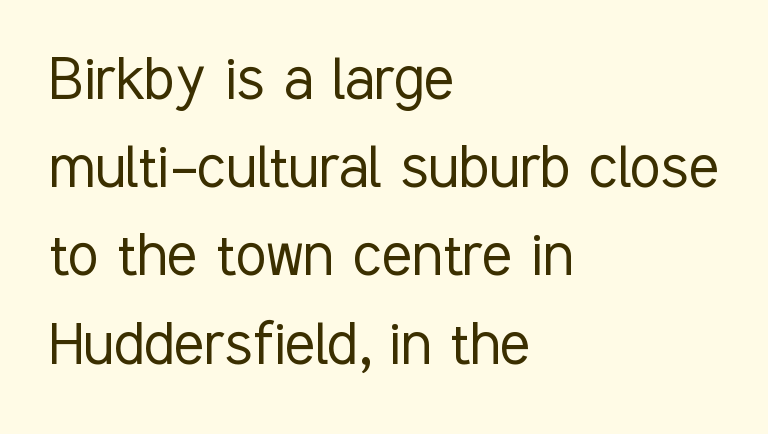
Q: Is the text bold? A: No.
Q: Is the text italic (slanted)? A: No, it is upright.
Q: Is the typeface a serif or a sans-serif typeface? A: Sans-serif.
Q: Is the text underlined? A: No.
Q: How is the paragraph aligned? A: Left-aligned.
Q: Is the spacing between letters normal or unusually wide? A: Normal.
Q: Is the spacing between lines tight, normal or loose? A: Normal.
Q: Width (condensed, normal, or wide)? A: Condensed.
Q: Stroke contrast? A: Low.
Q: x-height? A: Medium.
Q: Monospaced? A: No.
